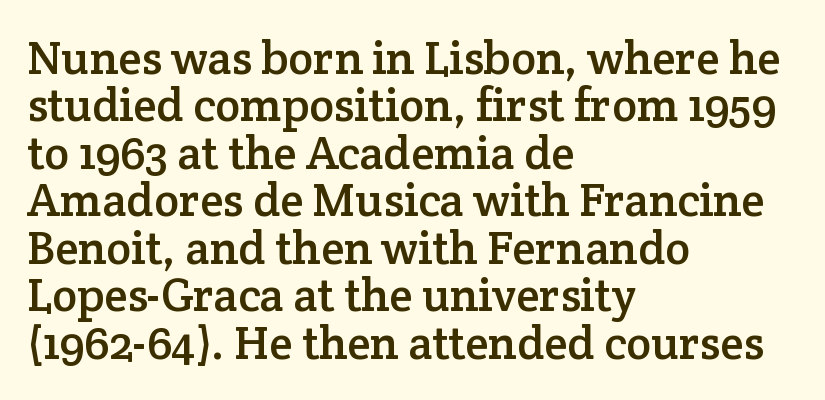
The image shows 47 px serif type, upright; set left-aligned, tight line spacing (1.01x), normal letter spacing, not underlined; low stroke contrast and a medium x-height.
